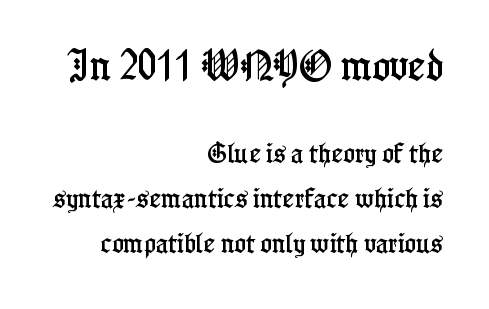
Q: Is the text italic (slanted)? A: No, it is upright.
Q: Is the typeface a serif or a sans-serif typeface? A: Serif.
Q: Is the text underlined? A: No.
Q: How is the paragraph aligned? A: Right-aligned.
Q: Is the spacing between letters normal or unusually wide? A: Normal.
Q: Is the spacing between lines tight, normal or loose? A: Loose.
Q: Which block of text is set in a larger size, the first (top) or the second (bottom)? A: The first (top) one.
Q: Width (condensed, normal, or wide)? A: Condensed.
Q: Stroke contrast? A: Low.
Q: x-height? A: Medium.
Q: Monospaced? A: No.
